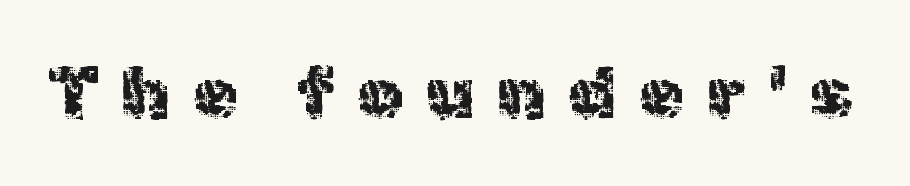
Q: Is the text italic (slanted)? A: No, it is upright.
Q: Is the typeface a serif or a sans-serif typeface? A: Sans-serif.
Q: Is the text underlined? A: No.
Q: Is the spacing between letters normal or unusually wide? A: Unusually wide.
Q: Width (condensed, normal, or wide)? A: Normal.
Q: x-height? A: Medium.
Q: Monospaced? A: No.
